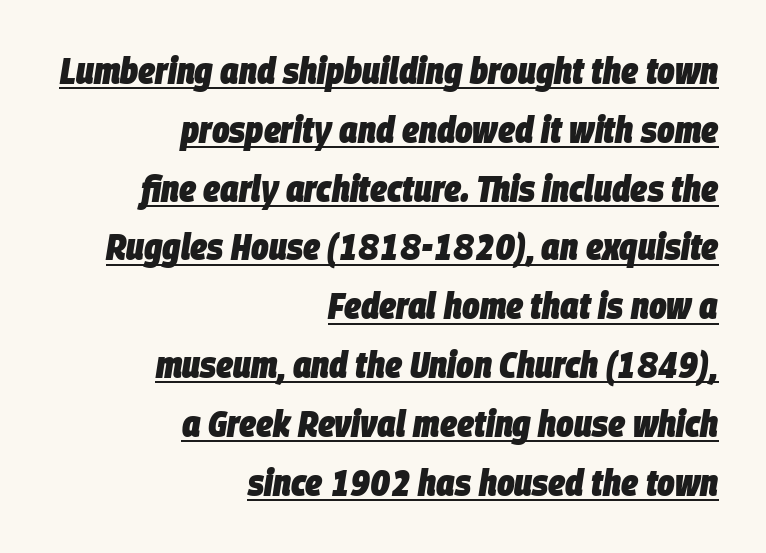
The image shows 37 px heavy, condensed type, italic (leaning right); set right-aligned, normal line spacing (1.59x), normal letter spacing, underlined; low stroke contrast and a large x-height.
